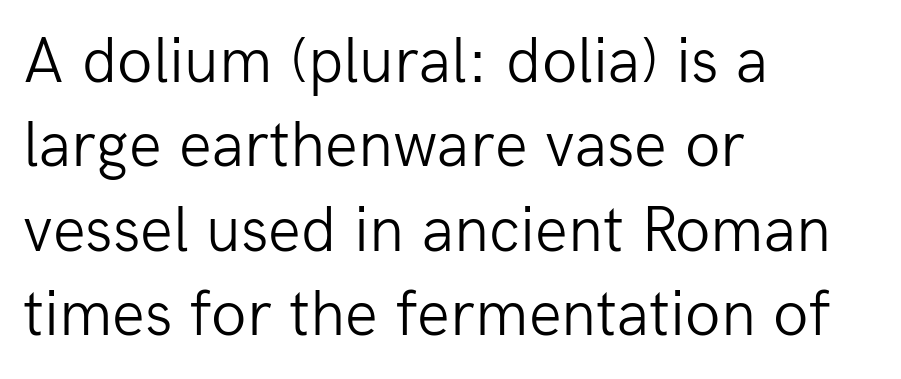
A typesetter would call this leading conventional body-copy spacing. Unbolded letterforms with no extra heft. The face used here is rendered with its standard letterfit. Do the characters align in a grid? No, the font is proportional. Does the type have serifs? No, each stem ends abruptly.
